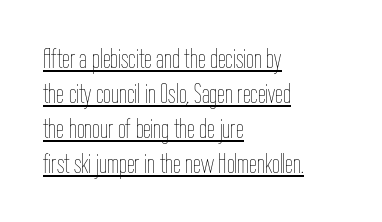
The image shows 28 px thin, condensed type, upright; set left-aligned, normal line spacing (1.25x), normal letter spacing, underlined; low stroke contrast and a medium x-height.
